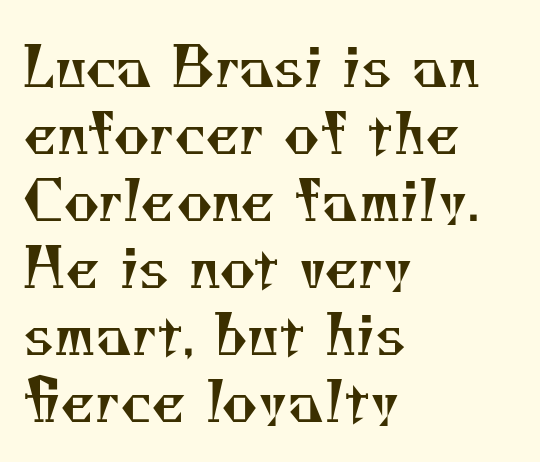
The image shows 55 px regular-weight serif type; set left-aligned, line spacing 1.22x, normal letter spacing, not underlined; medium stroke contrast and a small x-height.
